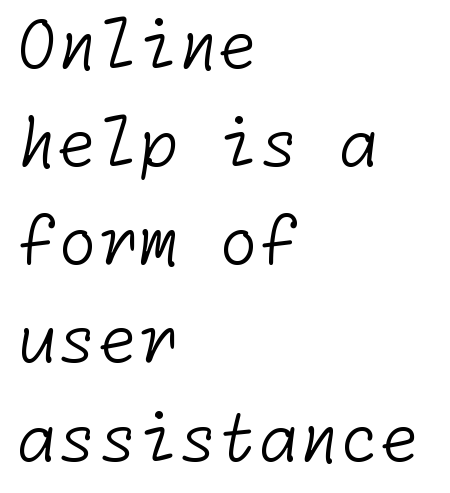
The image shows 65 px light sans-serif type; set left-aligned, normal line spacing (1.51x), normal letter spacing, not underlined; low stroke contrast and a medium x-height.
